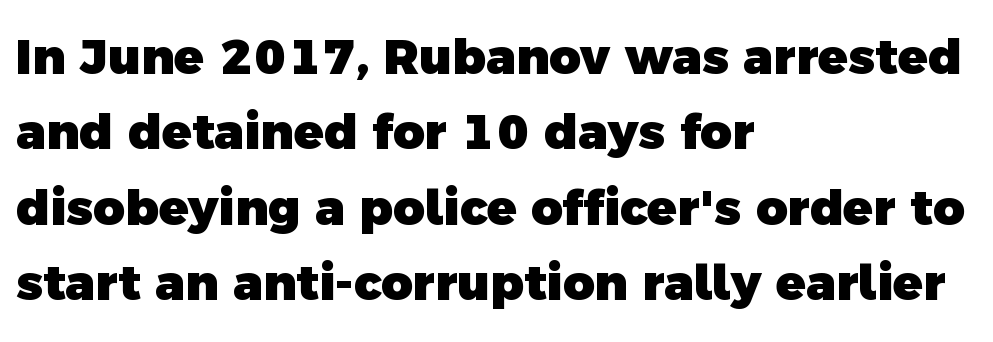
The image shows 49 px heavy sans-serif type; set left-aligned, normal line spacing (1.54x), normal letter spacing, not underlined; a medium x-height.
